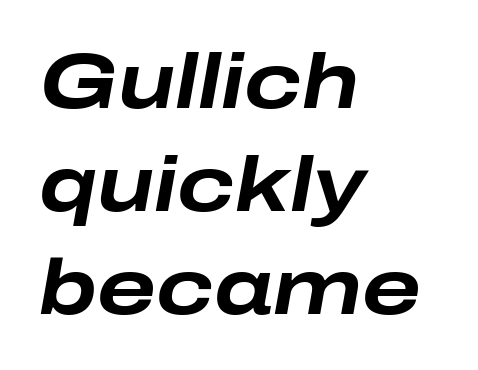
Q: Is the text bold? A: Yes.
Q: Is the text italic (slanted)? A: Yes, it leans right by about 10 degrees.
Q: Is the text underlined? A: No.
Q: How is the paragraph aligned? A: Left-aligned.
Q: Is the spacing between letters normal or unusually wide? A: Normal.
Q: Is the spacing between lines tight, normal or loose? A: Normal.
Q: Width (condensed, normal, or wide)? A: Wide.
Q: Stroke contrast? A: Low.
Q: x-height? A: Medium.
Q: Monospaced? A: No.
